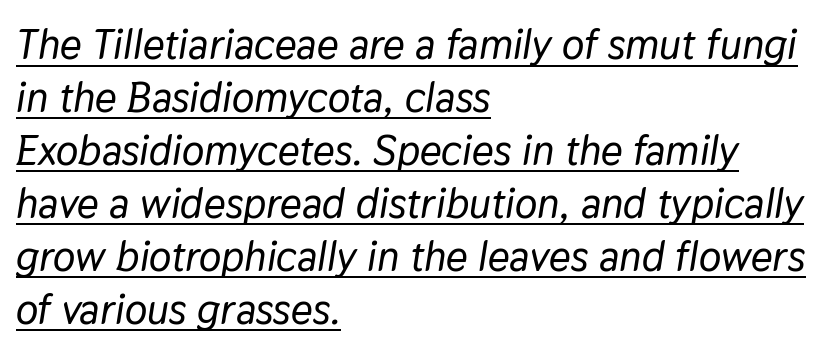
The image shows 42 px text type, italic (leaning right); set left-aligned, normal line spacing (1.26x), normal letter spacing, underlined; low stroke contrast and a medium x-height.
